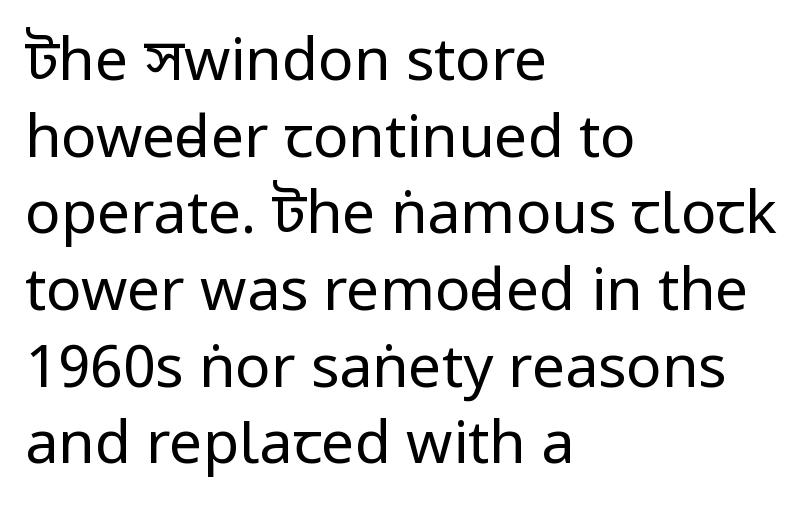
{"serif": "no", "italic": "no", "bold": "no", "weight": "regular", "width": "condensed", "stroke_contrast": "low", "x_height": "large", "monospaced": "no", "underline": "no", "align": "left", "line_spacing": "normal", "line_spacing_ratio": 1.3, "letter_spacing": "normal", "letter_spacing_em": 0.0, "glyph_px": 59}
